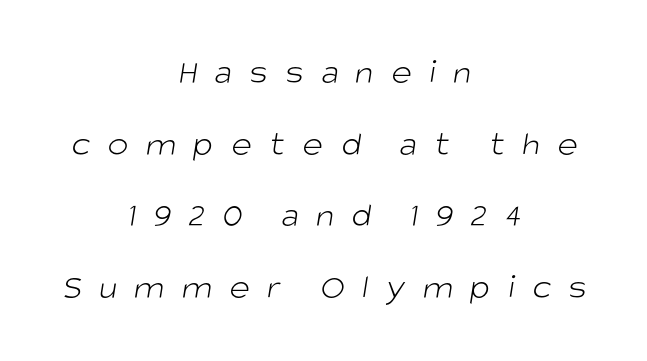
{"serif": "no", "bold": "no", "weight": "light", "width": "normal", "stroke_contrast": "low", "x_height": "large", "monospaced": "no", "underline": "no", "align": "center", "line_spacing": "loose", "line_spacing_ratio": 2.05, "letter_spacing": "wide", "letter_spacing_em": 0.5, "glyph_px": 35}
